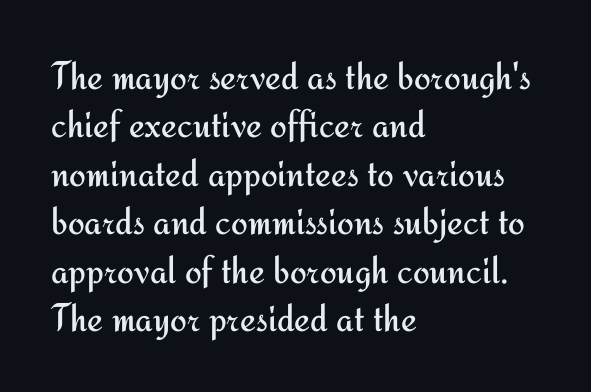
Serifs: no, the terminals of the letterforms are clean. Words float on clear page, feet unadorned. The lettering stays uniformly vertical, giving the passage a roman look. Bold? No — there's no thickening of the strokes. Letter spacing: default. Is this a fixed-width face? No — the glyphs have proportional, varying widths.
